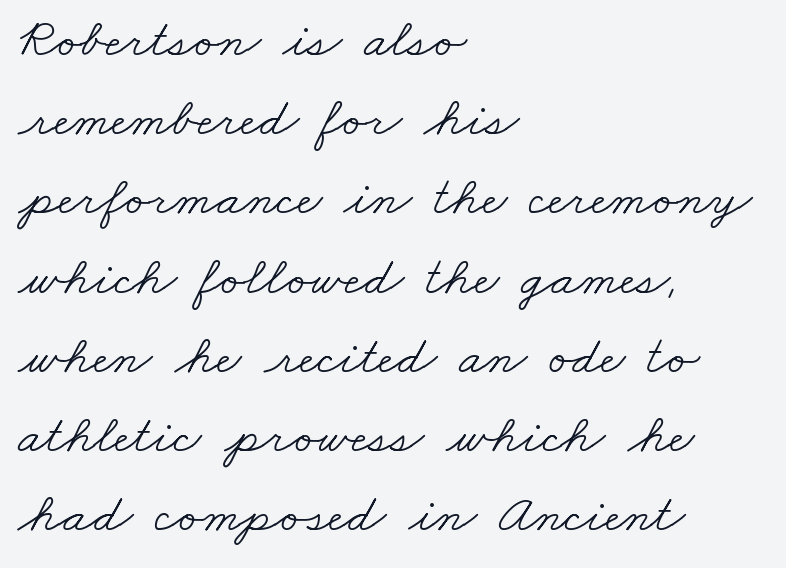
{"serif": "yes", "bold": "no", "weight": "light", "width": "wide", "stroke_contrast": "low", "x_height": "small", "monospaced": "no", "underline": "no", "align": "left", "line_spacing": "normal", "line_spacing_ratio": 1.44, "letter_spacing": "normal", "letter_spacing_em": 0.0, "glyph_px": 55}
